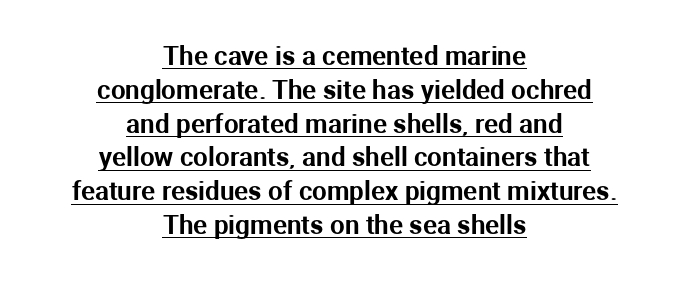
The image shows 26 px text type, upright; set centered, normal line spacing (1.3x), normal letter spacing, underlined.
